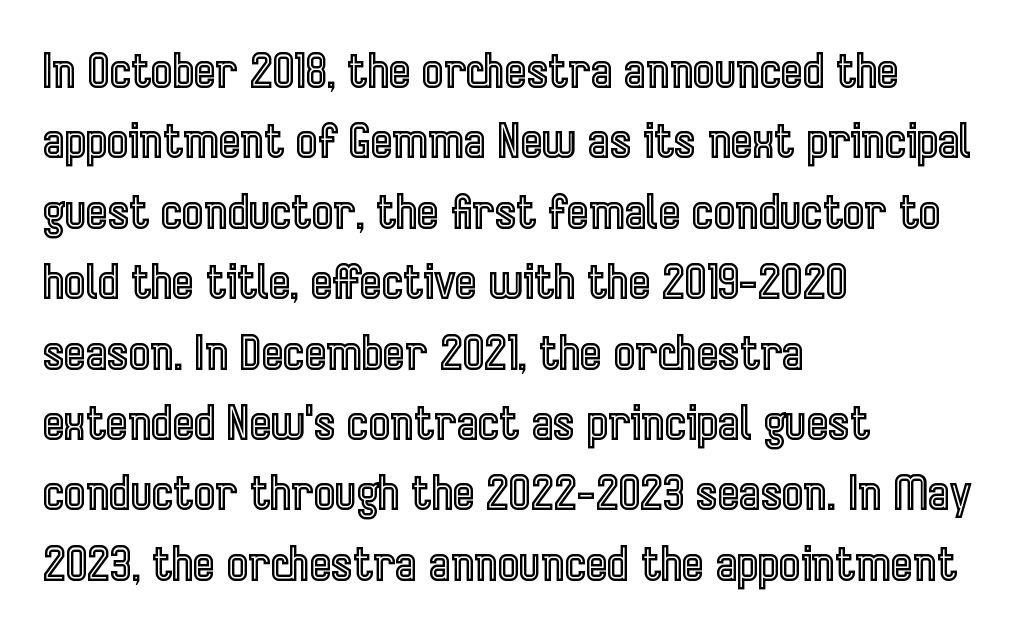
Is this a fixed-width face? No — the glyphs have proportional, varying widths. The strip under each line holds only bare page. Ordinary non-slanted type is in use. These lines keep a tight, regular rhythm from letter to letter. Typeset ragged right — the left edge is the straight one.
